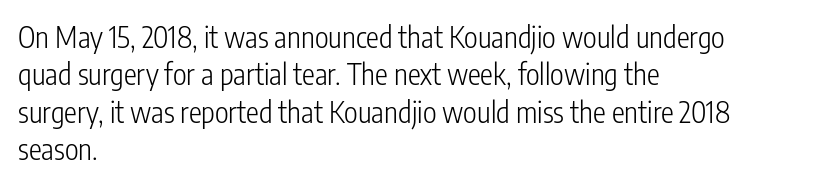
The image shows 29 px light, condensed sans-serif type, upright; set left-aligned, normal line spacing (1.29x), normal letter spacing, not underlined; low stroke contrast and a medium x-height.
